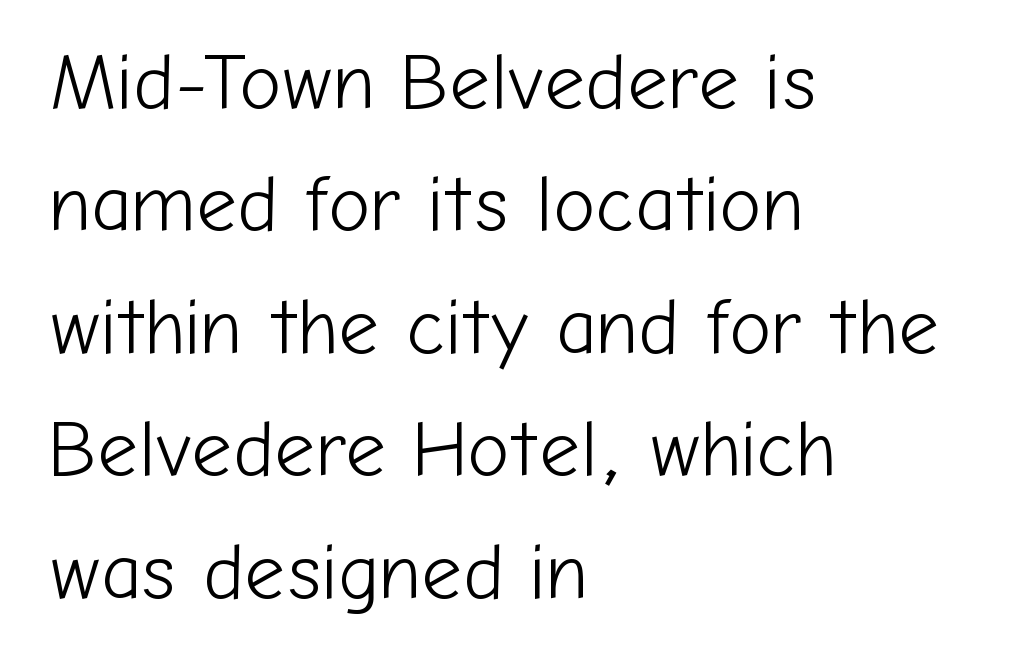
Q: Is the text bold? A: No.
Q: Is the text italic (slanted)? A: No, it is upright.
Q: Is the typeface a serif or a sans-serif typeface? A: Sans-serif.
Q: Is the text underlined? A: No.
Q: How is the paragraph aligned? A: Left-aligned.
Q: Is the spacing between letters normal or unusually wide? A: Normal.
Q: Is the spacing between lines tight, normal or loose? A: Normal.
Q: Width (condensed, normal, or wide)? A: Normal.
Q: Stroke contrast? A: Low.
Q: x-height? A: Medium.
Q: Monospaced? A: No.
